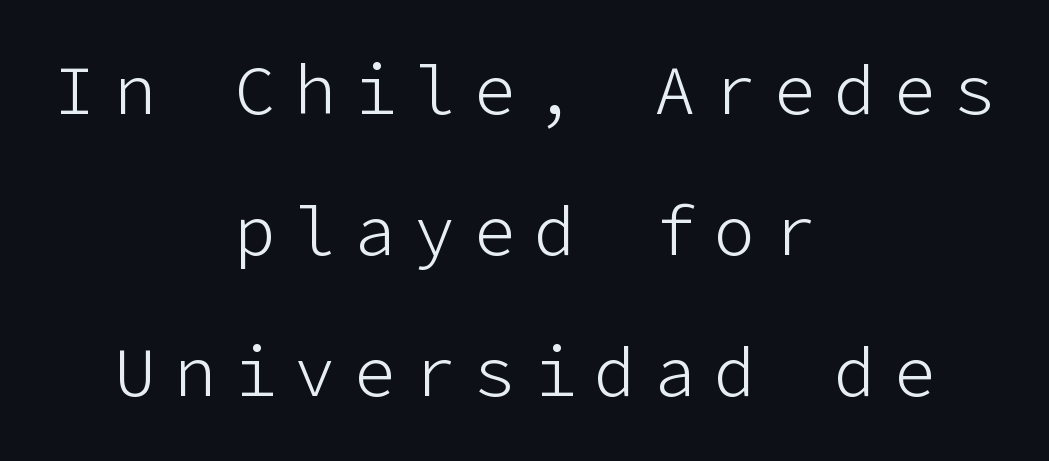
Q: Is the text bold? A: No.
Q: Is the text italic (slanted)? A: No, it is upright.
Q: Is the typeface a serif or a sans-serif typeface? A: Sans-serif.
Q: Is the text underlined? A: No.
Q: How is the paragraph aligned? A: Centered.
Q: Is the spacing between letters normal or unusually wide? A: Unusually wide.
Q: Is the spacing between lines tight, normal or loose? A: Loose.
Q: Width (condensed, normal, or wide)? A: Normal.
Q: Stroke contrast? A: Low.
Q: x-height? A: Medium.
